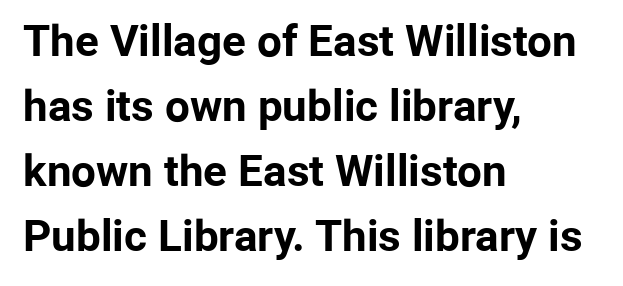
The image shows 44 px bold sans-serif type, upright; set left-aligned, normal line spacing (1.48x), normal letter spacing, not underlined; low stroke contrast and a medium x-height.
